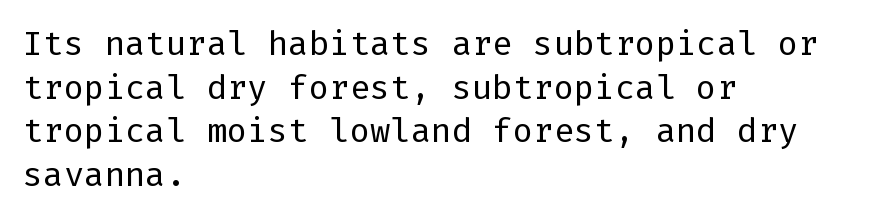
Horizontally, the lines are justified to the leading edge only. Is the type heavy? It reads as light-to-regular instead. Reading down the column, the eye jumps a familiar distance to each next line. Typographically, this falls in the sans-serif category.
